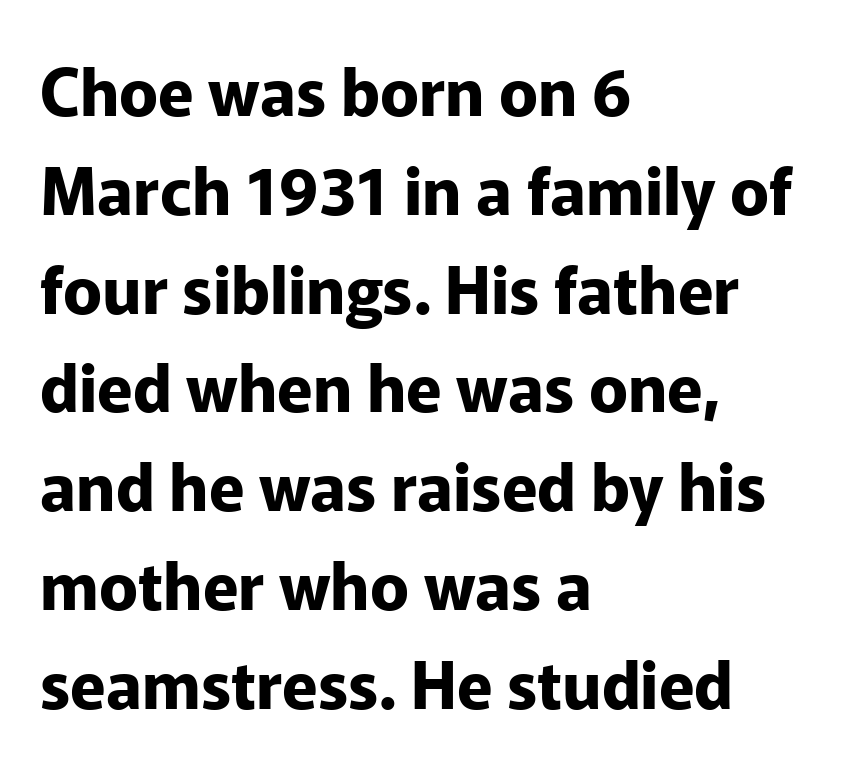
Q: Is the text bold? A: Yes.
Q: Is the text italic (slanted)? A: No, it is upright.
Q: Is the typeface a serif or a sans-serif typeface? A: Sans-serif.
Q: Is the text underlined? A: No.
Q: How is the paragraph aligned? A: Left-aligned.
Q: Is the spacing between letters normal or unusually wide? A: Normal.
Q: Is the spacing between lines tight, normal or loose? A: Normal.
Q: Width (condensed, normal, or wide)? A: Normal.
Q: Stroke contrast? A: Low.
Q: x-height? A: Medium.
Q: Monospaced? A: No.
